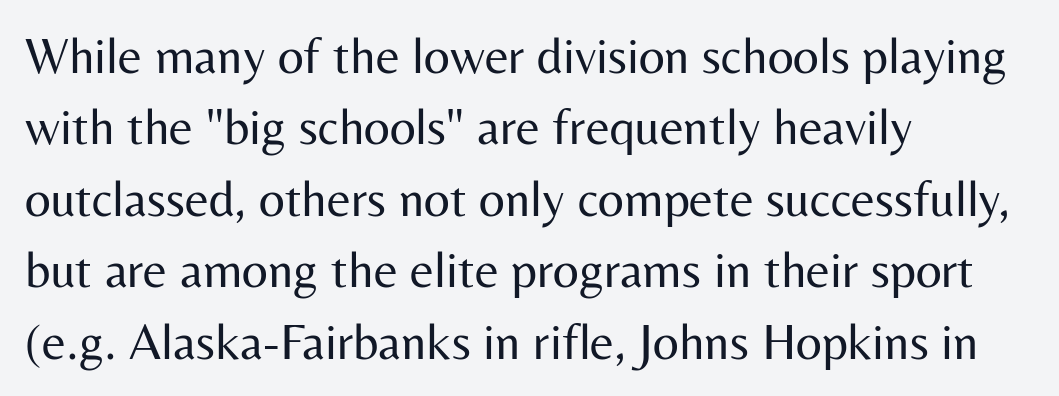
The image shows 51 px regular-weight sans-serif type, upright; set left-aligned, normal line spacing (1.4x), normal letter spacing, not underlined; medium stroke contrast and a medium x-height.
